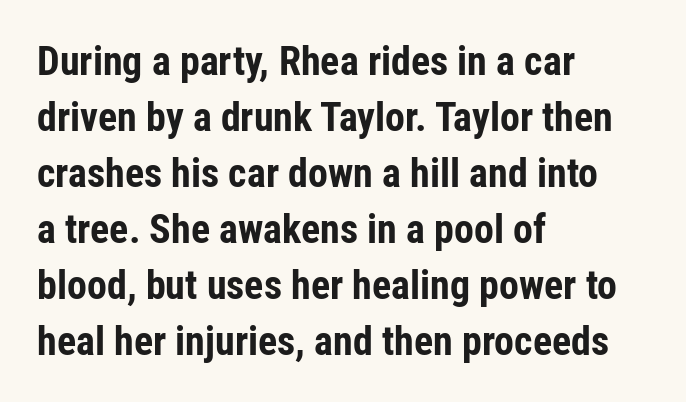
Q: Is the text bold? A: Yes.
Q: Is the text italic (slanted)? A: No, it is upright.
Q: Is the typeface a serif or a sans-serif typeface? A: Sans-serif.
Q: Is the text underlined? A: No.
Q: How is the paragraph aligned? A: Left-aligned.
Q: Is the spacing between letters normal or unusually wide? A: Normal.
Q: Is the spacing between lines tight, normal or loose? A: Normal.
Q: Width (condensed, normal, or wide)? A: Condensed.
Q: Stroke contrast? A: Low.
Q: x-height? A: Medium.
Q: Monospaced? A: No.
